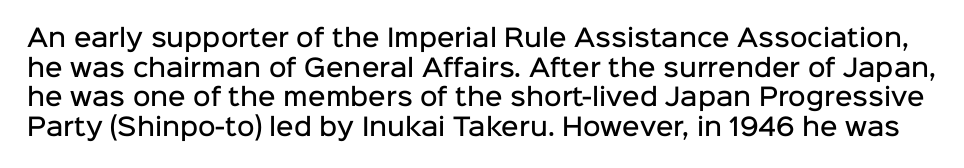
Q: Is the text bold? A: Semi-bold.
Q: Is the text italic (slanted)? A: No, it is upright.
Q: Is the text underlined? A: No.
Q: Is the spacing between letters normal or unusually wide? A: Normal.
